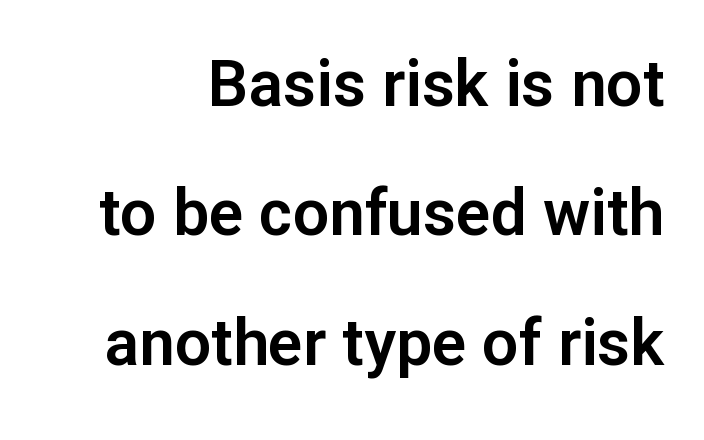
{"serif": "no", "italic": "no", "width": "normal", "stroke_contrast": "low", "x_height": "medium", "monospaced": "no", "underline": "no", "align": "right", "line_spacing": "loose", "line_spacing_ratio": 2.02, "letter_spacing": "normal", "letter_spacing_em": 0.0, "glyph_px": 64}
